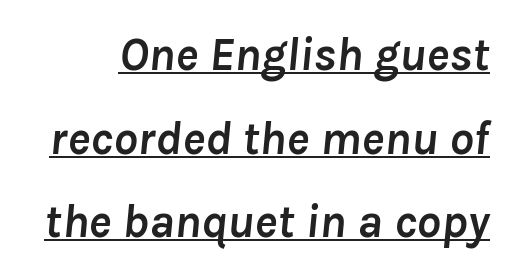
Q: Is the text bold? A: Yes.
Q: Is the text italic (slanted)? A: Yes, it leans right by about 8 degrees.
Q: Is the text underlined? A: Yes.
Q: Is the spacing between letters normal or unusually wide? A: Normal.
Q: Width (condensed, normal, or wide)? A: Normal.
Q: Stroke contrast? A: Low.
Q: x-height? A: Medium.
Q: Monospaced? A: No.
